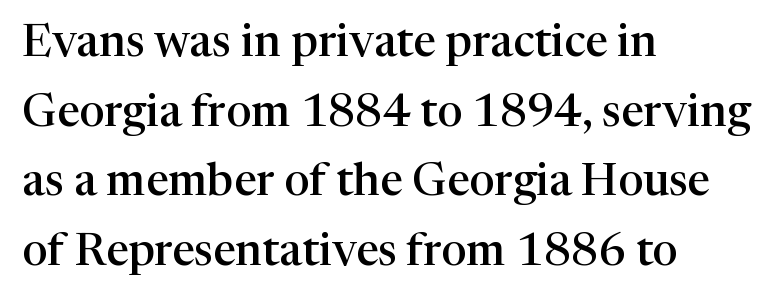
Q: Is the text bold? A: Semi-bold.
Q: Is the text italic (slanted)? A: No, it is upright.
Q: Is the typeface a serif or a sans-serif typeface? A: Serif.
Q: Is the text underlined? A: No.
Q: How is the paragraph aligned? A: Left-aligned.
Q: Is the spacing between letters normal or unusually wide? A: Normal.
Q: Is the spacing between lines tight, normal or loose? A: Normal.
Q: Width (condensed, normal, or wide)? A: Normal.
Q: Stroke contrast? A: High.
Q: x-height? A: Medium.
Q: Monospaced? A: No.
